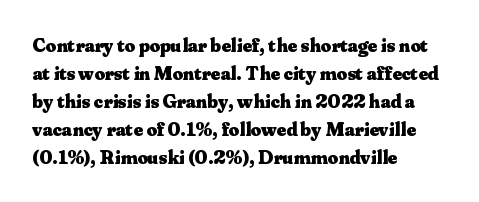
{"italic": "no", "bold": "yes", "underline": "no", "align": "left", "line_spacing": "normal", "line_spacing_ratio": 1.4, "letter_spacing": "normal", "letter_spacing_em": 0.0, "glyph_px": 20}
